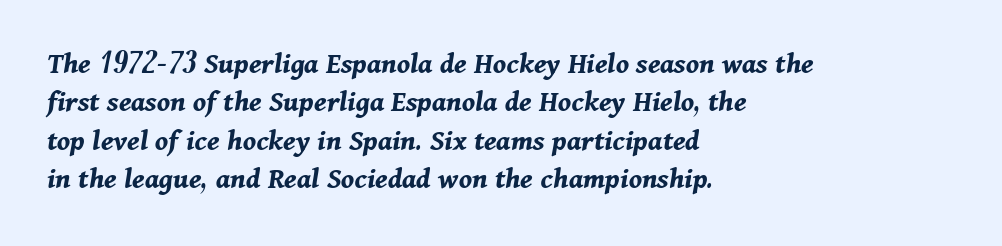
These lines were composed using italics. Left-aligned paragraph, ragged on the right. Look at the stroke-to-counter ratio: heavy, a bold. Each letter keeps its own natural width here, so spacing adapts to shape. Any mark beneath the type? The region is blank. The letterforms sit shoulder to shoulder at normal distance.
